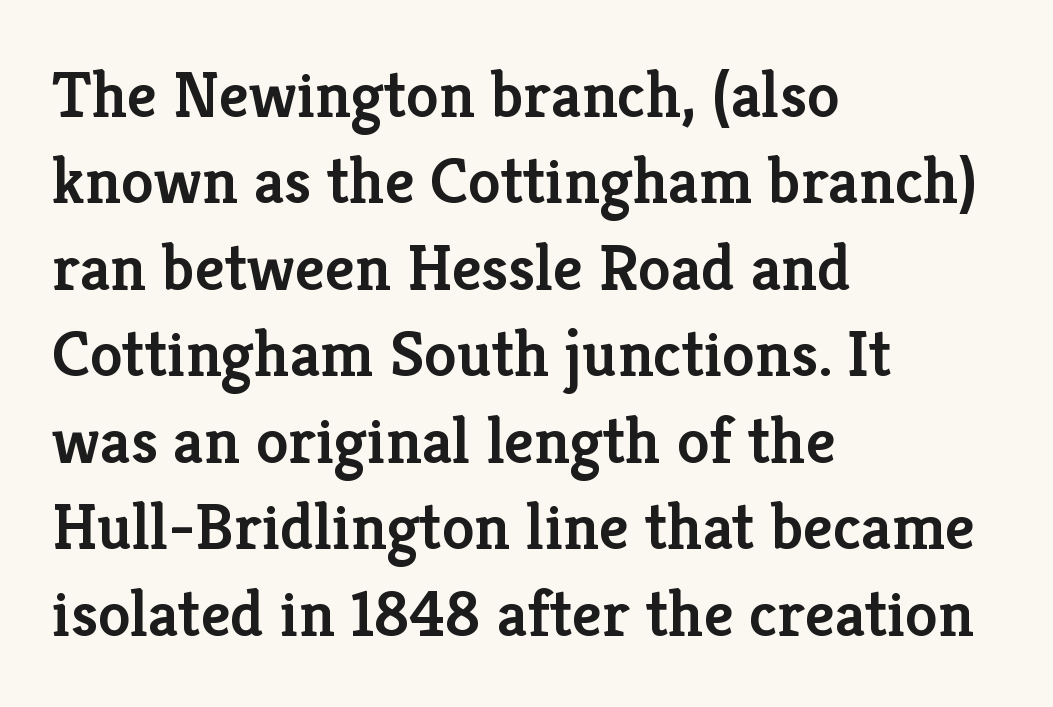
Proportional: the letters do not fall into vertical columns. Notice the strokes are somewhat thickened but not fully heavy: this is a semibold. You could call the tracking neutral — neither tight nor loose. The text block is weighted toward the left margin, trailing off unevenly rightward. If you measured baseline to baseline, you'd find a middling distance.
